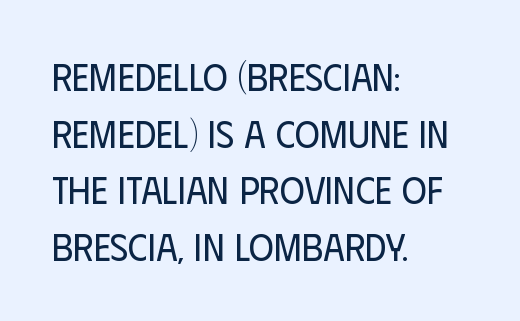
The image shows 38 px regular-weight, condensed sans-serif type, upright; set left-aligned, normal line spacing (1.49x), normal letter spacing, not underlined; low stroke contrast and a large x-height.
